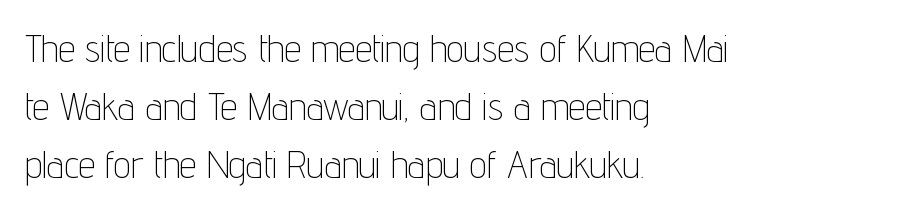
Q: Is the text bold? A: No.
Q: Is the text italic (slanted)? A: No, it is upright.
Q: Is the typeface a serif or a sans-serif typeface? A: Sans-serif.
Q: Is the text underlined? A: No.
Q: How is the paragraph aligned? A: Left-aligned.
Q: Is the spacing between letters normal or unusually wide? A: Normal.
Q: Is the spacing between lines tight, normal or loose? A: Normal.
Q: Width (condensed, normal, or wide)? A: Condensed.
Q: Stroke contrast? A: Low.
Q: x-height? A: Medium.
Q: Monospaced? A: No.
